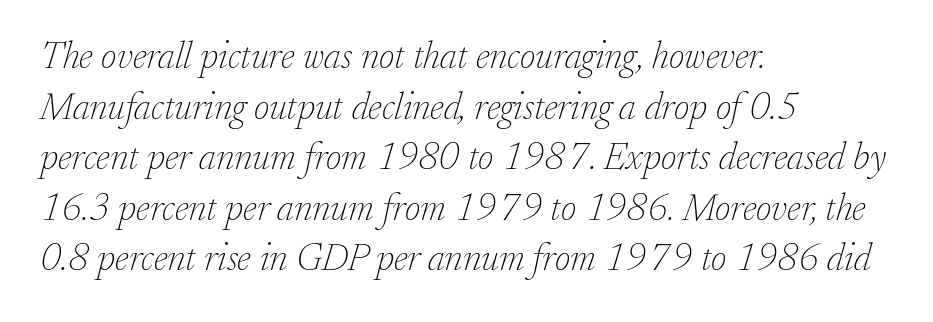
The image shows 38 px thin serif type, italic (leaning right); set left-aligned, normal line spacing (1.33x), normal letter spacing, not underlined; low stroke contrast and a small x-height.
